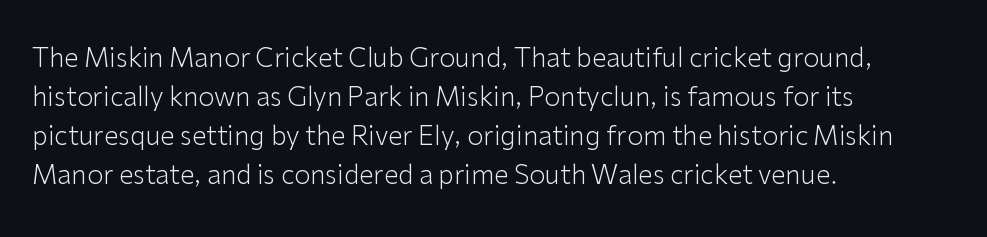
{"italic": "no", "bold": "no", "underline": "no", "align": "left", "line_spacing": "normal", "line_spacing_ratio": 1.5, "letter_spacing": "normal", "letter_spacing_em": 0.0, "glyph_px": 26}
